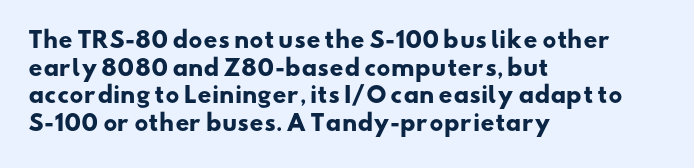
Q: Is the text bold? A: Yes.
Q: Is the text underlined? A: No.
Q: How is the paragraph aligned? A: Left-aligned.
Q: Is the spacing between letters normal or unusually wide? A: Normal.
Q: Is the spacing between lines tight, normal or loose? A: Normal.
